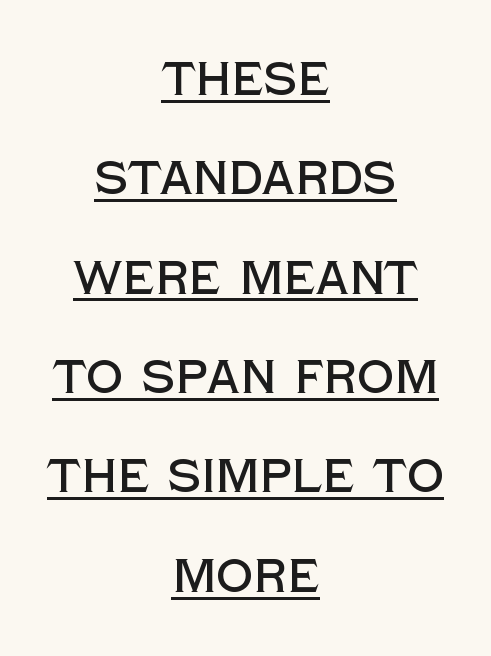
The lines are quadded center. Character widths vary here, with narrow letters taking less room than wide ones. The specimen includes a rule beneath the text block's lines. Font category for this specimen: sans-serif. Nope, not italic — everything's standing straight. These lines stand farther apart than default settings would place them.
